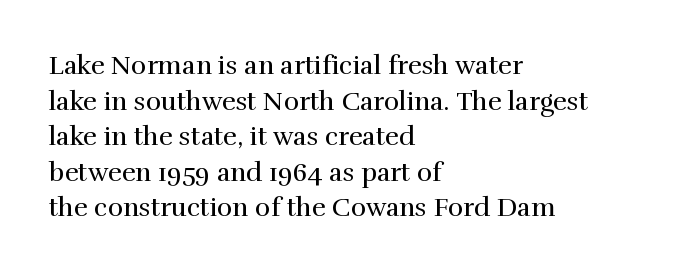
Q: Is the text bold? A: No.
Q: Is the text italic (slanted)? A: No, it is upright.
Q: Is the text underlined? A: No.
Q: How is the paragraph aligned? A: Left-aligned.
Q: Is the spacing between letters normal or unusually wide? A: Normal.
Q: Is the spacing between lines tight, normal or loose? A: Normal.
